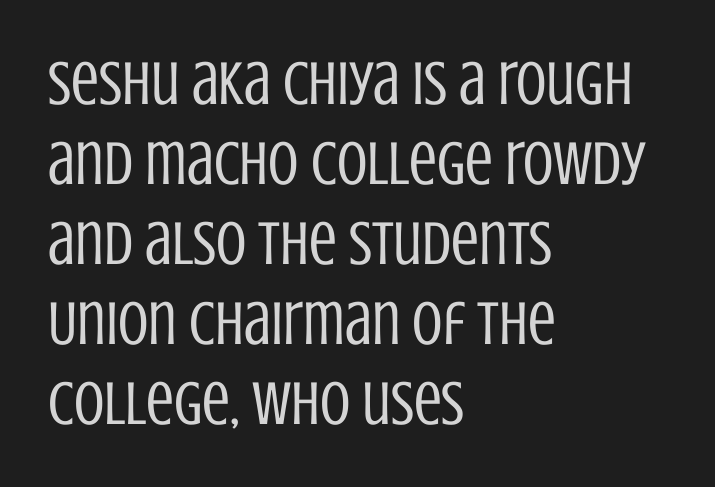
The leading is moderate, giving the passage an even texture. Descenders hang freely into open space. Horizontal alignment here is leftward, the default for most running prose. Counters stay open thanks to moderate or lighter strokes.
